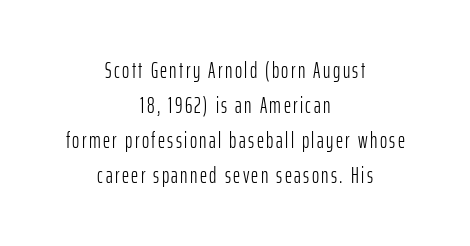
The image shows 22 px text type, upright; set centered, normal line spacing (1.59x), not underlined.
